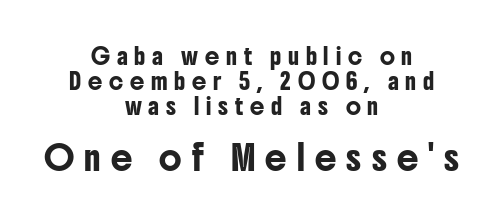
Q: Is the text italic (slanted)? A: No, it is upright.
Q: Is the text underlined? A: No.
Q: How is the paragraph aligned? A: Centered.
Q: Is the spacing between letters normal or unusually wide? A: Unusually wide.
Q: Is the spacing between lines tight, normal or loose? A: Normal.
Q: Which block of text is set in a larger size, the first (top) or the second (bottom)? A: The second (bottom) one.
